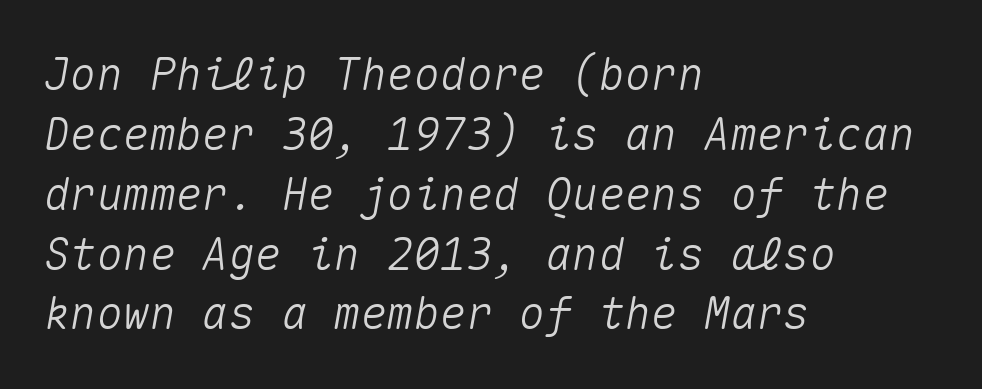
The image shows 44 px text type, italic (leaning right), monospaced; set left-aligned, normal line spacing (1.36x), normal letter spacing, not underlined; medium stroke contrast and a medium x-height.
